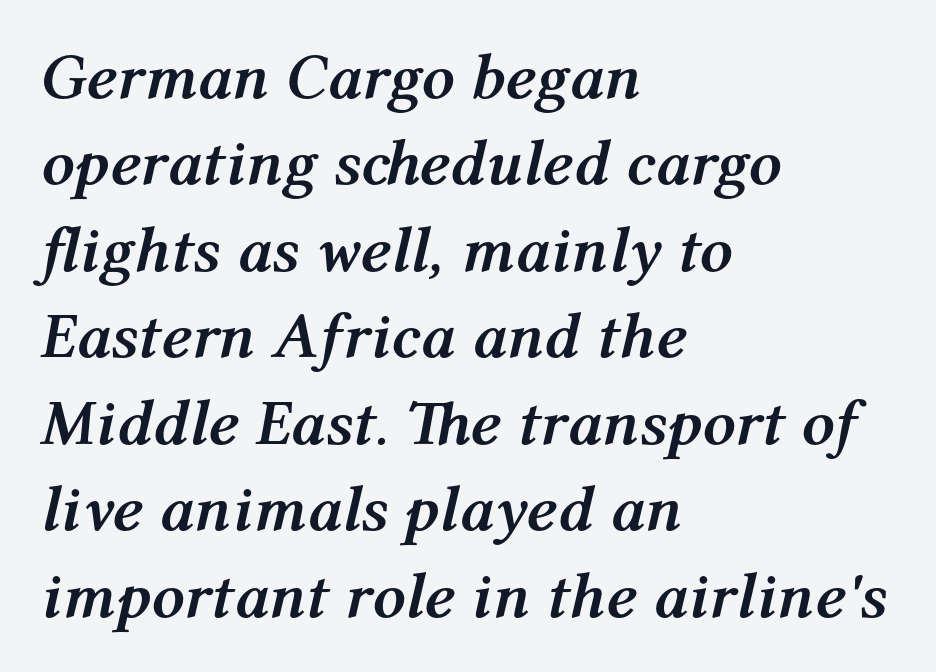
The image shows 65 px semibold type, italic (leaning right); set left-aligned, normal line spacing (1.33x), normal letter spacing, not underlined; medium stroke contrast and a medium x-height.
